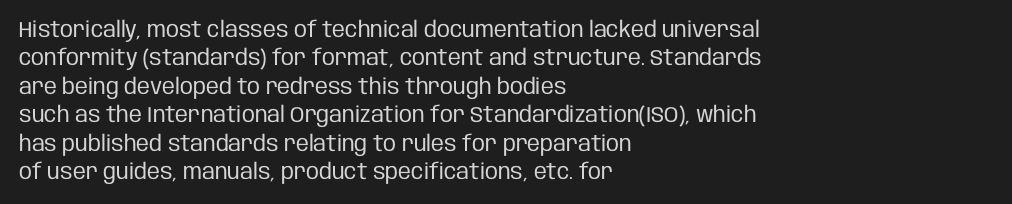
Q: Is the text bold? A: No.
Q: Is the text italic (slanted)? A: No, it is upright.
Q: Is the text underlined? A: No.
Q: How is the paragraph aligned? A: Left-aligned.
Q: Is the spacing between letters normal or unusually wide? A: Normal.
Q: Is the spacing between lines tight, normal or loose? A: Normal.
